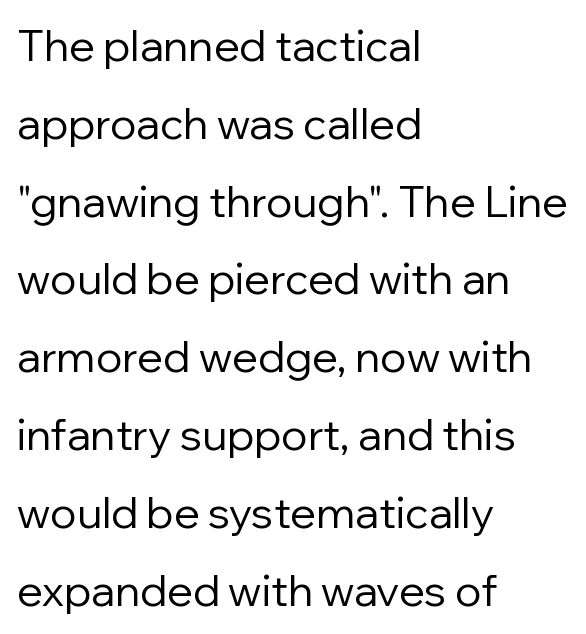
The image shows 43 px regular-weight sans-serif type, upright; set left-aligned, line spacing 1.81x, normal letter spacing, not underlined; low stroke contrast and a medium x-height.
